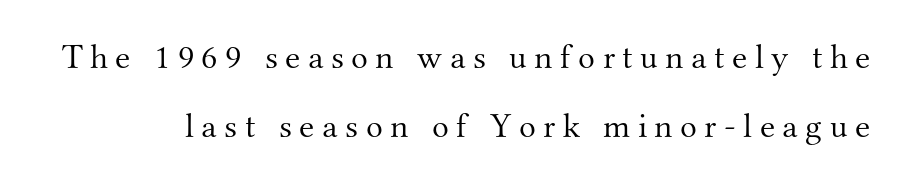
Q: Is the text bold? A: No.
Q: Is the text italic (slanted)? A: No, it is upright.
Q: Is the typeface a serif or a sans-serif typeface? A: Serif.
Q: Is the text underlined? A: No.
Q: Is the spacing between letters normal or unusually wide? A: Unusually wide.
Q: Is the spacing between lines tight, normal or loose? A: Loose.
Q: Width (condensed, normal, or wide)? A: Normal.
Q: Stroke contrast? A: Medium.
Q: x-height? A: Small.
Q: Monospaced? A: No.
